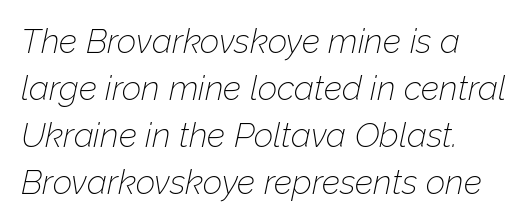
The image shows 34 px thin type, italic (leaning right); set left-aligned, normal line spacing (1.38x), normal letter spacing, not underlined; low stroke contrast and a medium x-height.
